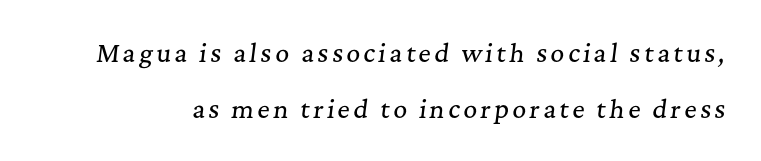
{"italic": "yes", "lean": "right", "slant_degrees": 7, "underline": "no", "line_spacing": "loose", "line_spacing_ratio": 2.34, "glyph_px": 24}
